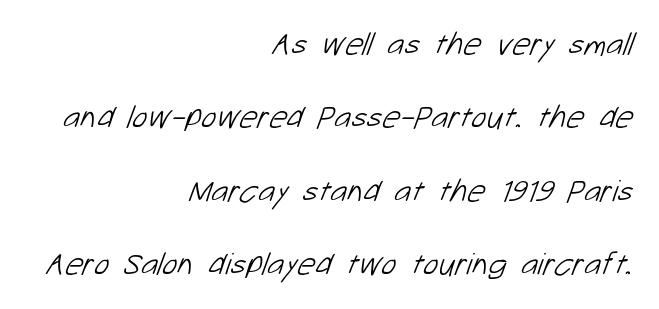
{"serif": "no", "bold": "no", "weight": "light", "width": "normal", "stroke_contrast": "low", "x_height": "medium", "monospaced": "no", "underline": "no", "align": "right", "line_spacing": "loose", "line_spacing_ratio": 2.29, "letter_spacing": "normal", "letter_spacing_em": 0.0, "glyph_px": 32}
